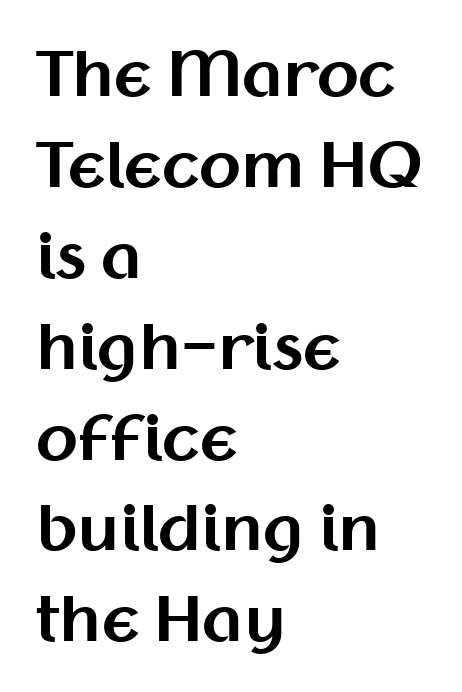
Q: Is the text bold? A: Yes.
Q: Is the text italic (slanted)? A: No, it is upright.
Q: Is the typeface a serif or a sans-serif typeface? A: Sans-serif.
Q: Is the text underlined? A: No.
Q: How is the paragraph aligned? A: Left-aligned.
Q: Is the spacing between letters normal or unusually wide? A: Normal.
Q: Is the spacing between lines tight, normal or loose? A: Normal.
Q: Width (condensed, normal, or wide)? A: Normal.
Q: Stroke contrast? A: Medium.
Q: x-height? A: Medium.
Q: Monospaced? A: No.
